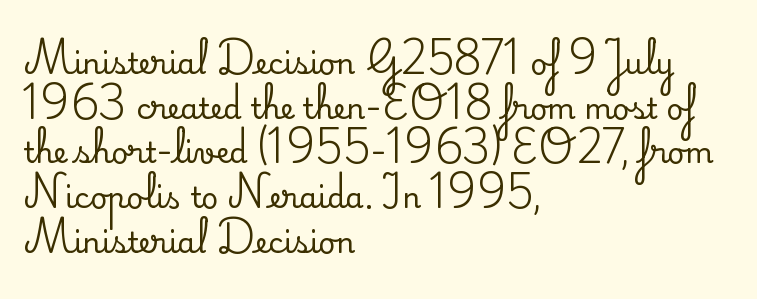
{"serif": "yes", "italic": "no", "width": "normal", "stroke_contrast": "medium", "x_height": "small", "monospaced": "no", "underline": "no", "align": "left", "line_spacing": "normal", "line_spacing_ratio": 1.54, "letter_spacing": "normal", "letter_spacing_em": 0.0, "glyph_px": 29}
